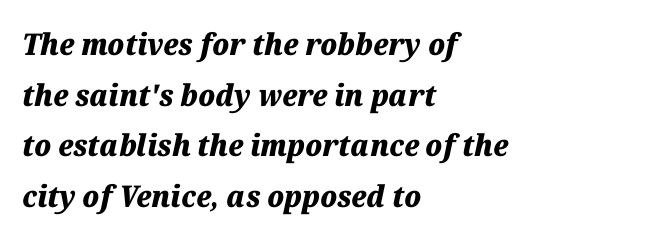
Q: Is the text bold? A: Yes.
Q: Is the text italic (slanted)? A: Yes, it leans right by about 12 degrees.
Q: Is the text underlined? A: No.
Q: How is the paragraph aligned? A: Left-aligned.
Q: Is the spacing between letters normal or unusually wide? A: Normal.
Q: Is the spacing between lines tight, normal or loose? A: Normal.
Q: Width (condensed, normal, or wide)? A: Normal.
Q: Stroke contrast? A: Medium.
Q: x-height? A: Medium.
Q: Monospaced? A: No.
